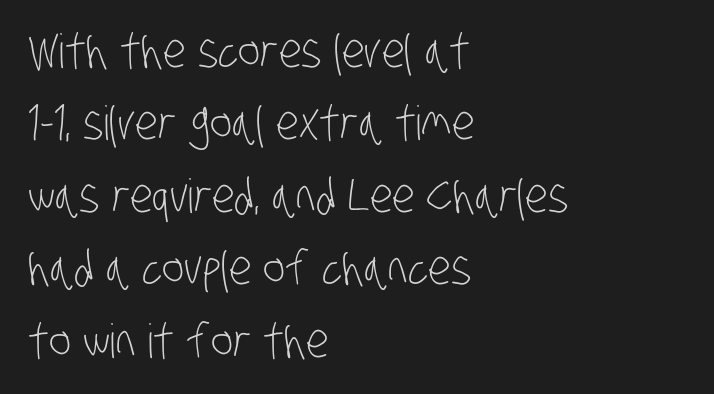
In terms of leading, this rendering sits right in the middle. Tracking here is standard; glyphs follow each other at the usual distance. In CSS terms this would be text-align: left. Think of a printed novel: that variable character pitch is what you see here.
